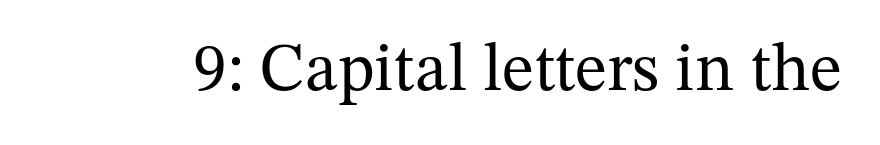
{"serif": "yes", "italic": "no", "bold": "no", "weight": "regular", "width": "normal", "stroke_contrast": "medium", "x_height": "medium", "monospaced": "no", "underline": "no", "letter_spacing": "normal", "letter_spacing_em": 0.0, "glyph_px": 68}
